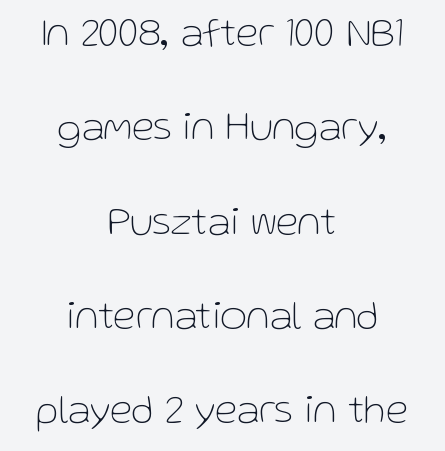
The image shows 41 px thin sans-serif type, upright; set centered, loose line spacing (2.3x), normal letter spacing, not underlined; low stroke contrast and a medium x-height.
